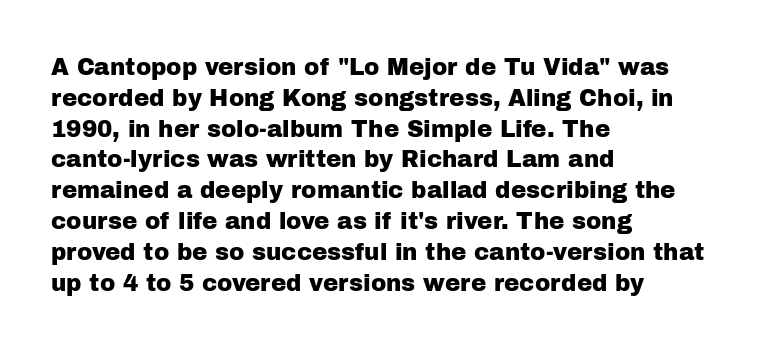
Q: Is the text italic (slanted)? A: No, it is upright.
Q: Is the text underlined? A: No.
Q: How is the paragraph aligned? A: Left-aligned.
Q: Is the spacing between letters normal or unusually wide? A: Normal.
Q: Is the spacing between lines tight, normal or loose? A: Normal.
